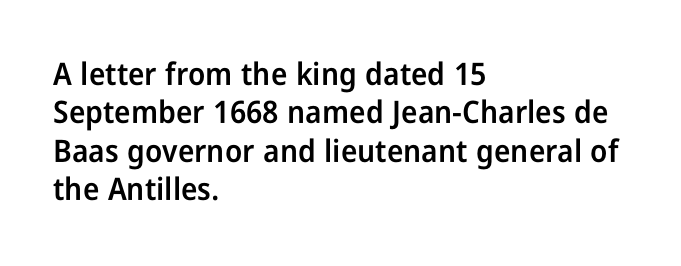
{"serif": "no", "italic": "no", "bold": "semi", "weight": "semibold", "width": "condensed", "stroke_contrast": "low", "x_height": "medium", "monospaced": "no", "underline": "no", "align": "left", "line_spacing_ratio": 1.24, "letter_spacing": "normal", "letter_spacing_em": 0.0, "glyph_px": 31}
